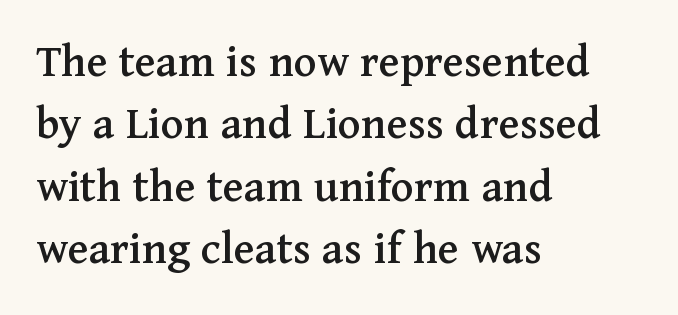
The image shows 48 px serif type, upright; set left-aligned, normal line spacing (1.3x), normal letter spacing, not underlined; medium stroke contrast and a medium x-height.
